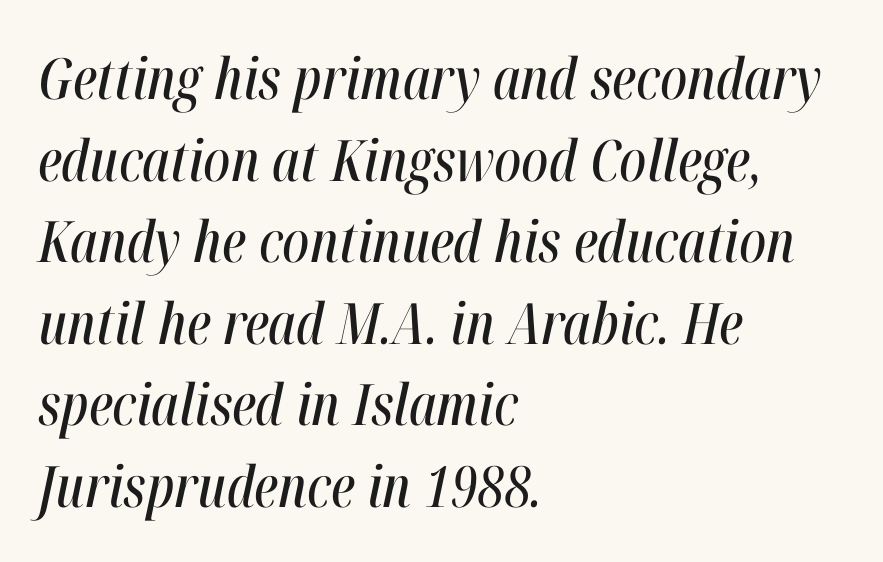
The image shows 57 px condensed type, italic (leaning right); set left-aligned, normal line spacing (1.43x), normal letter spacing, not underlined; high stroke contrast and a medium x-height.
